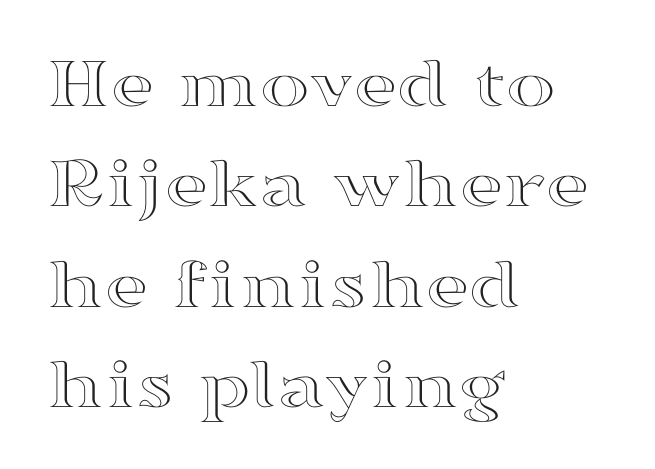
The image shows 75 px wide type, upright; set left-aligned, normal line spacing (1.34x), normal letter spacing, not underlined; a medium x-height.
